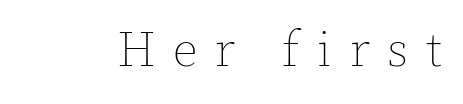
The image shows 49 px thin type, upright; set unusually wide letter spacing (+0.36 em), not underlined; a medium x-height.
